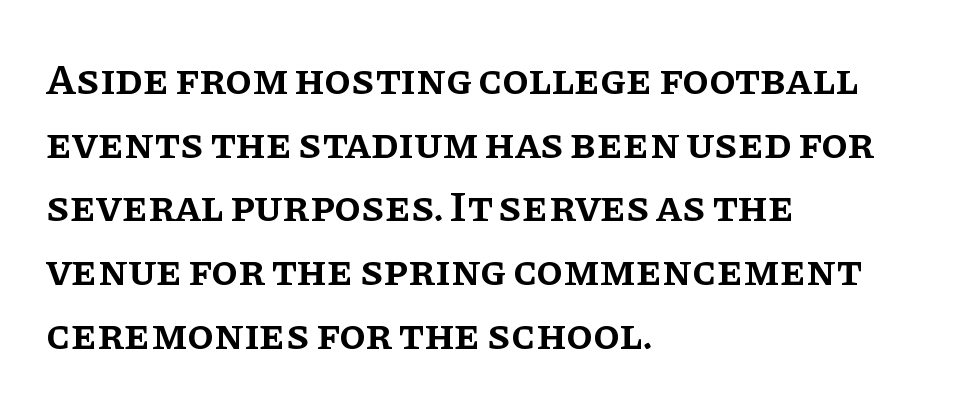
{"serif": "yes", "italic": "no", "bold": "semi", "weight": "semibold", "width": "normal", "stroke_contrast": "low", "x_height": "large", "monospaced": "no", "underline": "no", "align": "left", "line_spacing": "normal", "line_spacing_ratio": 1.48, "letter_spacing": "normal", "letter_spacing_em": 0.0, "glyph_px": 43}
